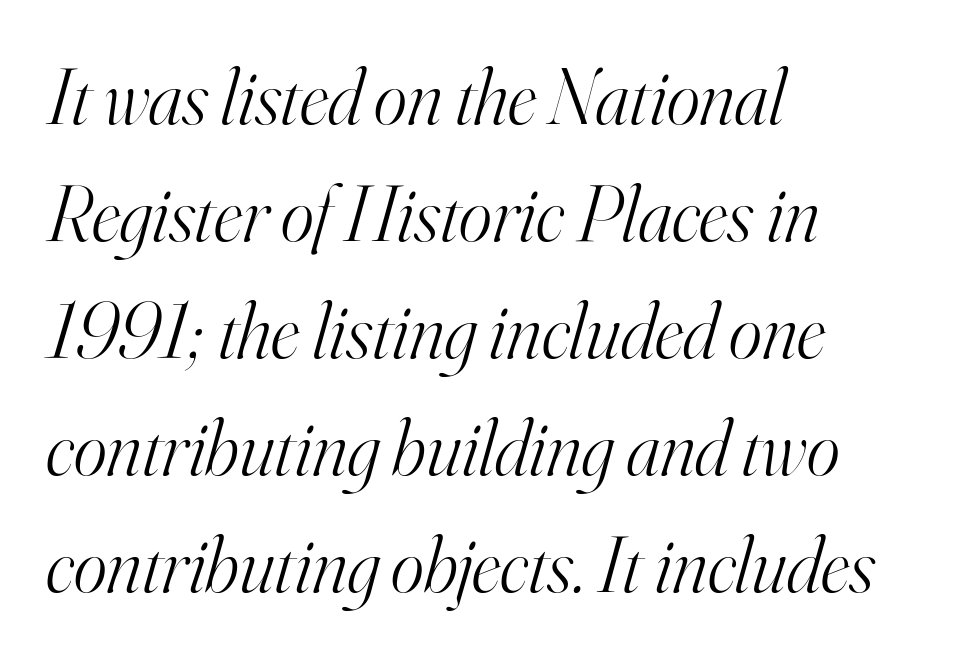
Q: Is the text bold? A: No.
Q: Is the text italic (slanted)? A: Yes, it leans right by about 16 degrees.
Q: Is the typeface a serif or a sans-serif typeface? A: Serif.
Q: Is the text underlined? A: No.
Q: How is the paragraph aligned? A: Left-aligned.
Q: Is the spacing between letters normal or unusually wide? A: Normal.
Q: Is the spacing between lines tight, normal or loose? A: Normal.
Q: Width (condensed, normal, or wide)? A: Normal.
Q: Stroke contrast? A: High.
Q: x-height? A: Small.
Q: Monospaced? A: No.
